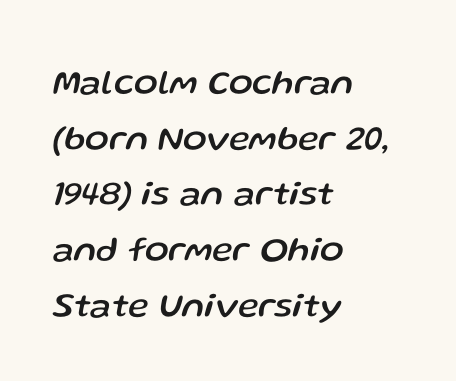
{"italic": "yes", "lean": "right", "slant_degrees": 13, "width": "normal", "stroke_contrast": "low", "x_height": "medium", "monospaced": "no", "underline": "no", "align": "left", "line_spacing": "normal", "line_spacing_ratio": 1.59, "letter_spacing": "normal", "letter_spacing_em": 0.0, "glyph_px": 35}
